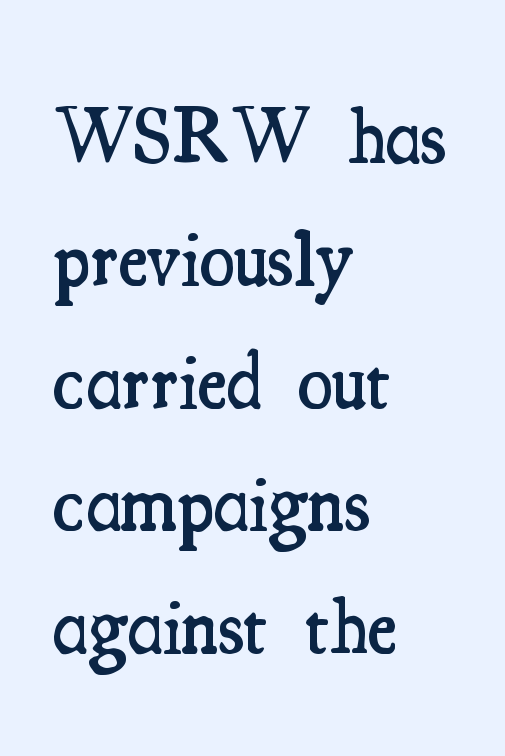
{"serif": "yes", "italic": "no", "bold": "semi", "weight": "semibold", "width": "condensed", "stroke_contrast": "medium", "x_height": "small", "monospaced": "no", "underline": "no", "align": "left", "line_spacing": "normal", "line_spacing_ratio": 1.53, "letter_spacing": "normal", "letter_spacing_em": 0.0, "glyph_px": 80}
